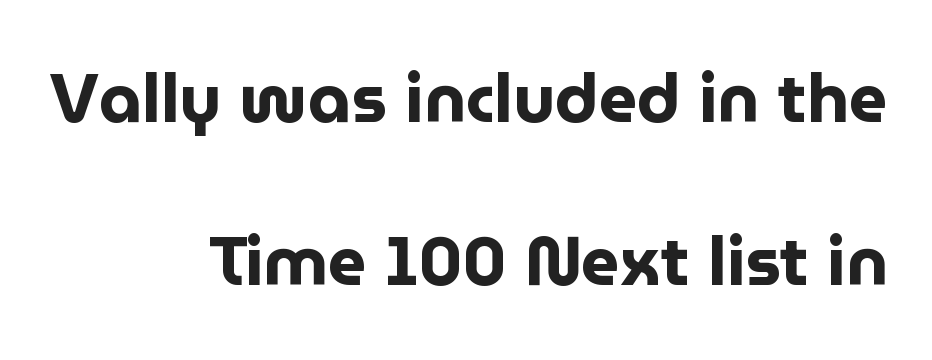
{"serif": "no", "italic": "no", "bold": "yes", "weight": "bold", "width": "normal", "stroke_contrast": "low", "x_height": "medium", "monospaced": "no", "underline": "no", "align": "right", "line_spacing": "loose", "line_spacing_ratio": 2.39, "letter_spacing": "normal", "letter_spacing_em": 0.0, "glyph_px": 68}
